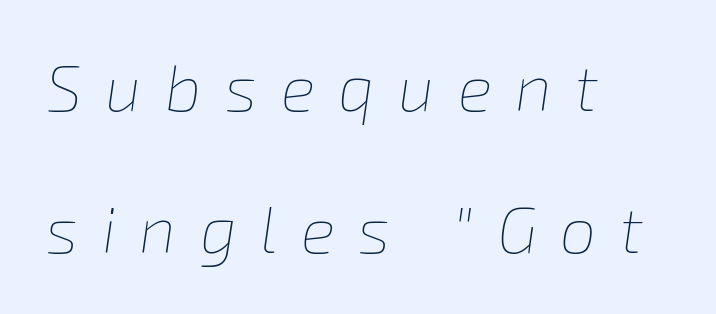
The image shows 65 px thin type, italic (leaning right); set left-aligned, loose line spacing (2.19x), unusually wide letter spacing (+0.36 em), not underlined; low stroke contrast and a medium x-height.
